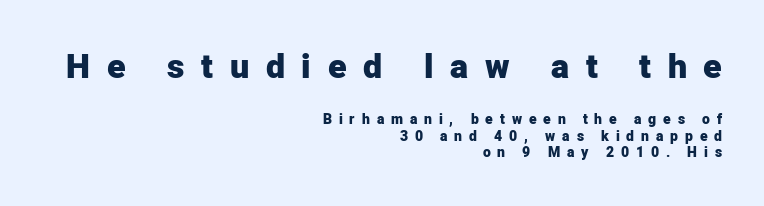
{"serif": "no", "italic": "no", "bold": "yes", "weight": "heavy", "width": "normal", "stroke_contrast": "low", "x_height": "medium", "monospaced": "no", "underline": "no", "align": "right", "line_spacing_ratio": 1.18, "letter_spacing": "wide", "letter_spacing_em": 0.49, "larger_block": "first", "size_ratio": 2.43, "glyph_px": 34}
